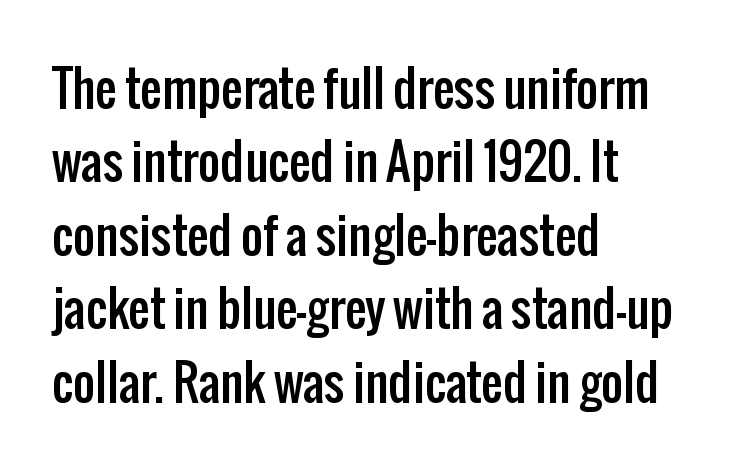
Q: Is the text italic (slanted)? A: No, it is upright.
Q: Is the typeface a serif or a sans-serif typeface? A: Sans-serif.
Q: Is the text underlined? A: No.
Q: How is the paragraph aligned? A: Left-aligned.
Q: Is the spacing between letters normal or unusually wide? A: Normal.
Q: Is the spacing between lines tight, normal or loose? A: Normal.
Q: Width (condensed, normal, or wide)? A: Condensed.
Q: Stroke contrast? A: Low.
Q: x-height? A: Medium.
Q: Monospaced? A: No.
